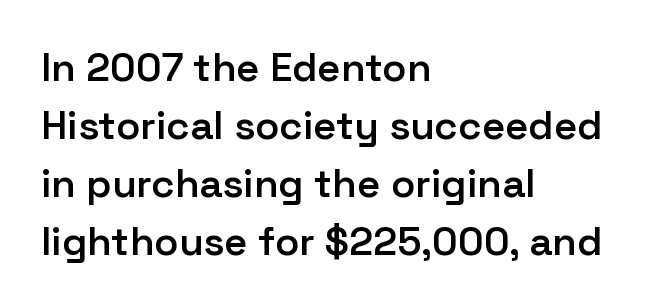
The image shows 40 px semibold sans-serif type, upright; set left-aligned, normal line spacing (1.45x), normal letter spacing, not underlined; low stroke contrast and a medium x-height.
